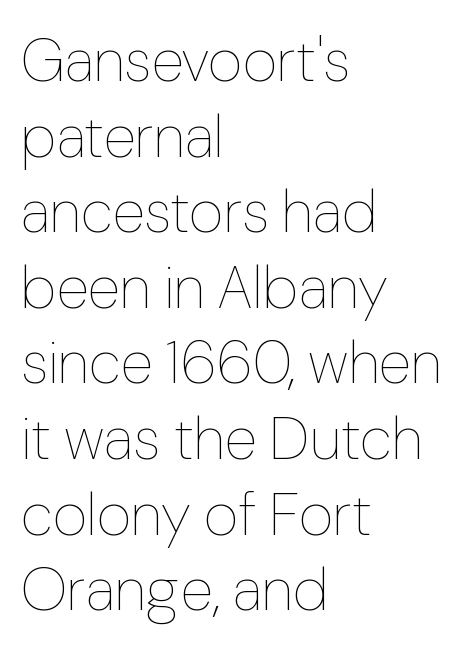
{"italic": "no", "bold": "no", "weight": "thin", "width": "normal", "stroke_contrast": "low", "x_height": "medium", "monospaced": "no", "underline": "no", "align": "left", "line_spacing": "normal", "line_spacing_ratio": 1.26, "letter_spacing": "normal", "letter_spacing_em": 0.0, "glyph_px": 60}
